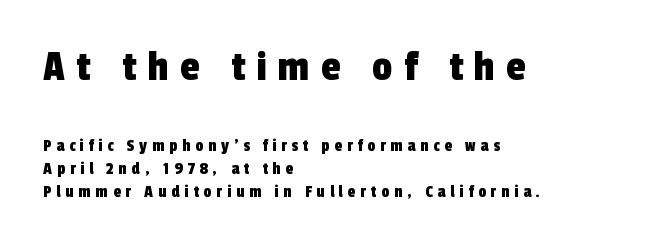
{"serif": "no", "width": "condensed", "x_height": "medium", "monospaced": "no", "underline": "no", "align": "left", "line_spacing": "normal", "line_spacing_ratio": 1.28, "letter_spacing": "wide", "letter_spacing_em": 0.26, "larger_block": "first", "size_ratio": 2.44, "glyph_px": 44}
